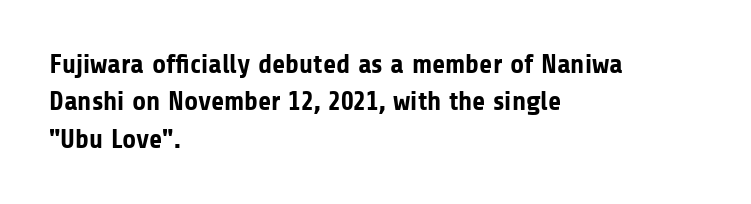
It's the straight-up-and-down kind of type. The lines are quadded left. Letter spacing: default. Rule under the text: the space is simply empty. The space between consecutive lines is moderate. Notice how thick the strokes are: this is what a full bold looks like.
